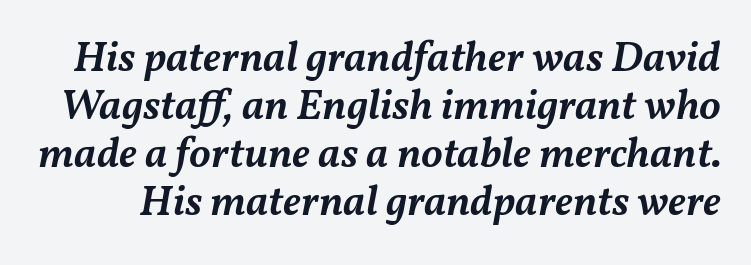
Q: Is the text bold? A: Semi-bold.
Q: Is the text italic (slanted)? A: Yes, it leans right by about 11 degrees.
Q: Is the text underlined? A: No.
Q: Is the spacing between letters normal or unusually wide? A: Normal.
Q: Is the spacing between lines tight, normal or loose? A: Tight.
Q: Width (condensed, normal, or wide)? A: Normal.
Q: Stroke contrast? A: Medium.
Q: x-height? A: Medium.
Q: Monospaced? A: No.
